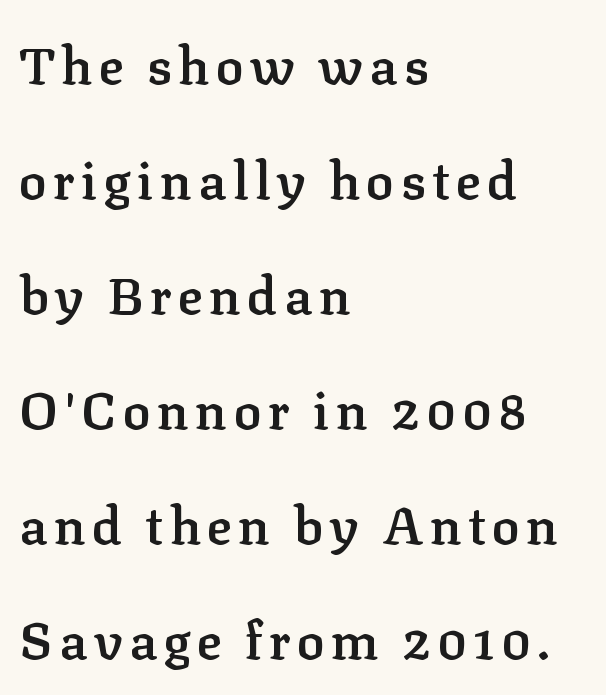
{"serif": "yes", "italic": "no", "bold": "semi", "weight": "semibold", "width": "normal", "stroke_contrast": "low", "x_height": "medium", "monospaced": "no", "underline": "no", "align": "left", "line_spacing": "loose", "line_spacing_ratio": 2.21, "glyph_px": 52}
